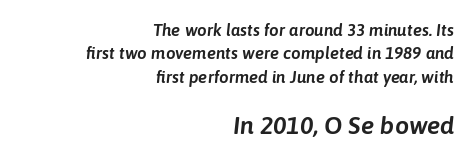
The image shows 25 px text type, italic (leaning right); set right-aligned, normal line spacing (1.38x), normal letter spacing, not underlined; the second (bottom) block is 1.47x larger.
